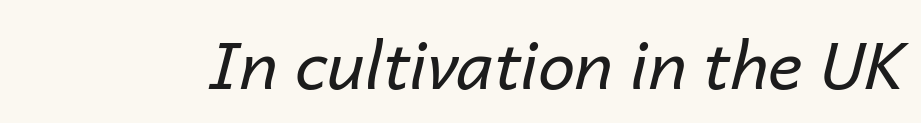
Q: Is the text bold? A: No.
Q: Is the text italic (slanted)? A: Yes, it leans right by about 14 degrees.
Q: Is the text underlined? A: No.
Q: Is the spacing between letters normal or unusually wide? A: Normal.
Q: Width (condensed, normal, or wide)? A: Normal.
Q: Stroke contrast? A: Low.
Q: x-height? A: Medium.
Q: Monospaced? A: No.
